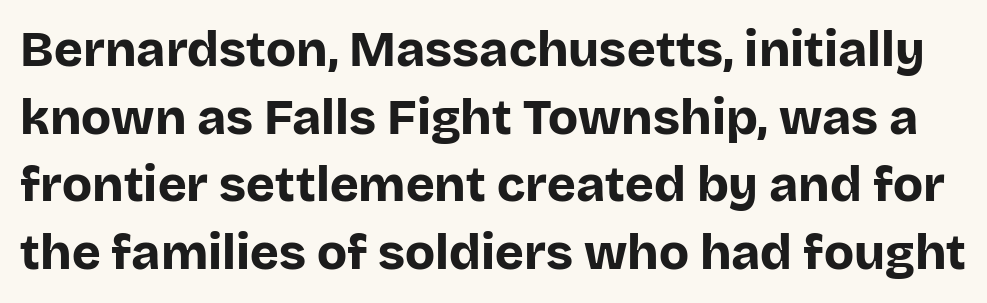
The image shows 49 px bold sans-serif type, upright; set normal line spacing (1.38x), normal letter spacing, not underlined; low stroke contrast and a large x-height.
